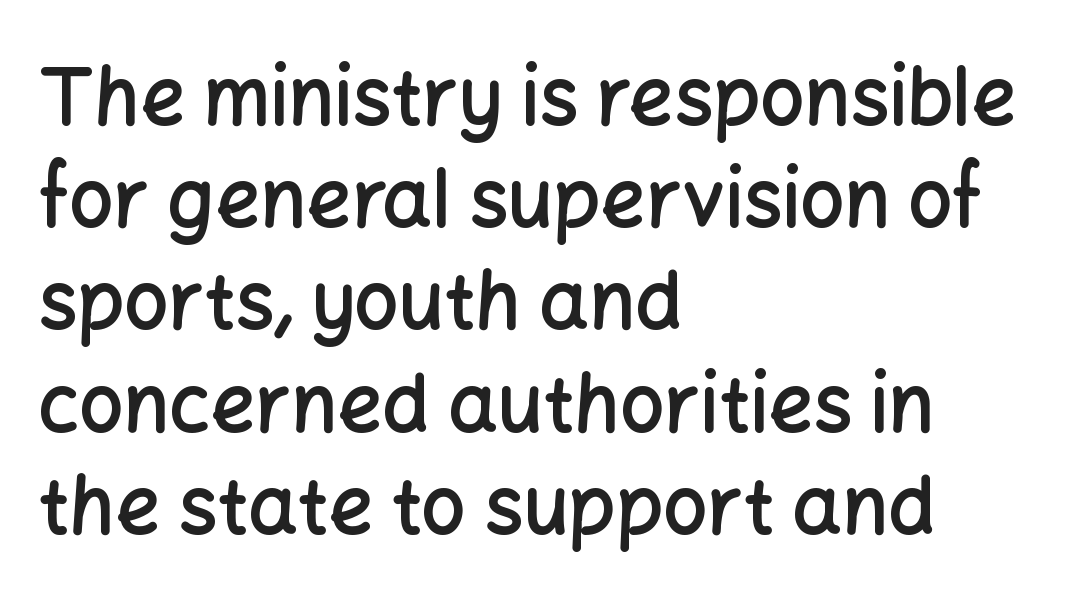
The image shows 78 px semibold sans-serif type, upright; set left-aligned, normal line spacing (1.31x), normal letter spacing, not underlined; low stroke contrast and a medium x-height.
